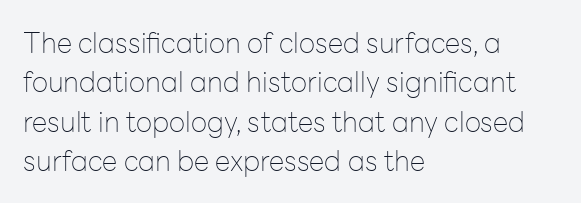
{"serif": "no", "italic": "no", "bold": "no", "weight": "thin", "width": "normal", "stroke_contrast": "low", "x_height": "medium", "monospaced": "no", "underline": "no", "align": "left", "line_spacing": "normal", "line_spacing_ratio": 1.41, "letter_spacing": "normal", "letter_spacing_em": 0.0, "glyph_px": 28}
